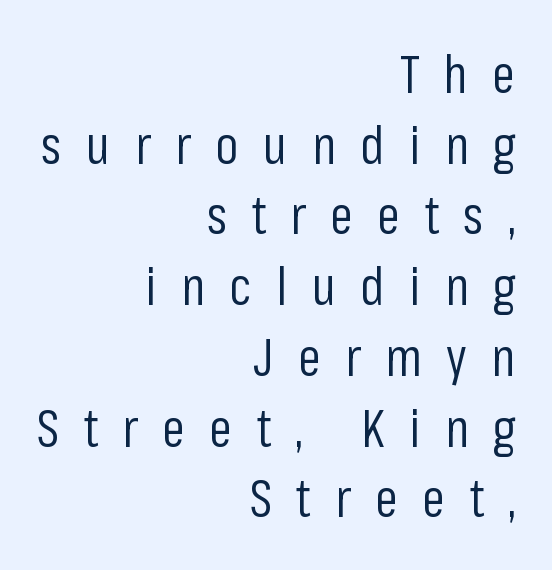
Q: Is the text bold? A: No.
Q: Is the text italic (slanted)? A: No, it is upright.
Q: Is the typeface a serif or a sans-serif typeface? A: Sans-serif.
Q: Is the text underlined? A: No.
Q: How is the paragraph aligned? A: Right-aligned.
Q: Is the spacing between letters normal or unusually wide? A: Unusually wide.
Q: Is the spacing between lines tight, normal or loose? A: Normal.
Q: Width (condensed, normal, or wide)? A: Condensed.
Q: Stroke contrast? A: Low.
Q: x-height? A: Medium.
Q: Monospaced? A: No.
